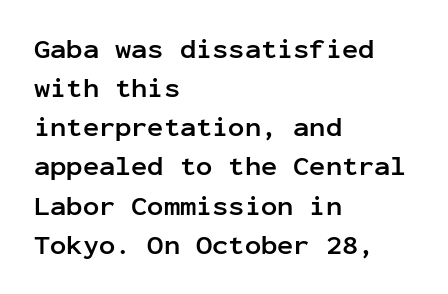
The typography opts for an upright posture over an oblique one. The face used here has the dense, thick strokes of a bold. Words float on clear page, feet unadorned. The typesetter chose a ragged-right arrangement here.
